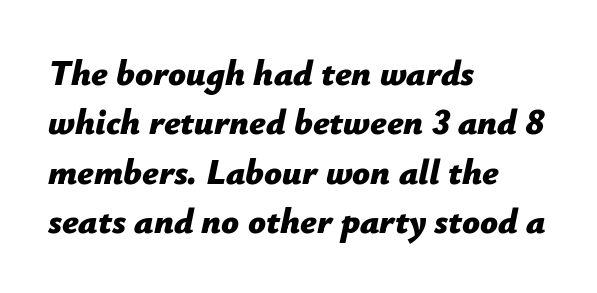
Do the characters align in a grid? No, the font is proportional. The string is rendered with underlining switched off. The rendering anchors every line to the left-hand side. The line-height multiplier appears to be the usual default. Notice how the stems are inclined rather than vertical — that's the hallmark of italics. These lines keep a tight, regular rhythm from letter to letter.
